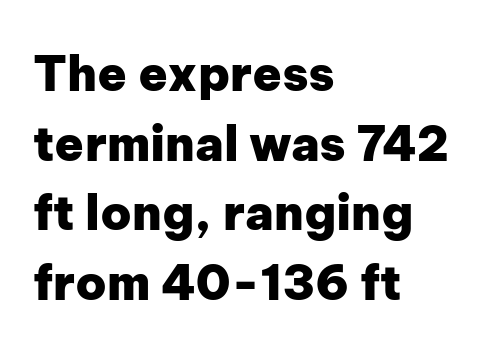
The image shows 48 px heavy sans-serif type, upright; set left-aligned, normal line spacing (1.45x), normal letter spacing, not underlined; low stroke contrast and a medium x-height.
